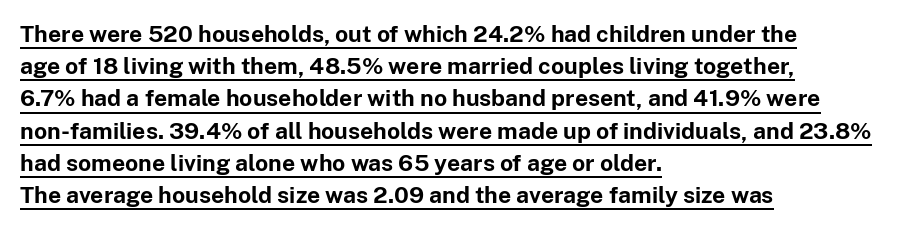
Vertical spacing — default. Nothing unusual about the tracking: characters are spaced as the font intends. The setting favours the left margin, as ordinary paragraphs usually do. Rendered with straight, roman letterforms. Stroke thickness is high; the sample reads as a true bold.
